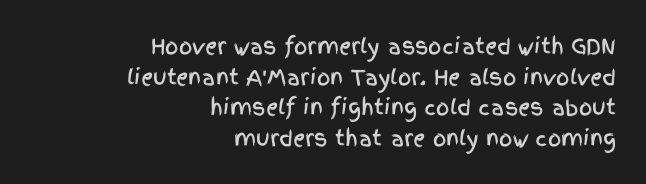
The image shows 21 px text type, upright; set right-aligned, normal line spacing (1.46x), normal letter spacing, not underlined.
